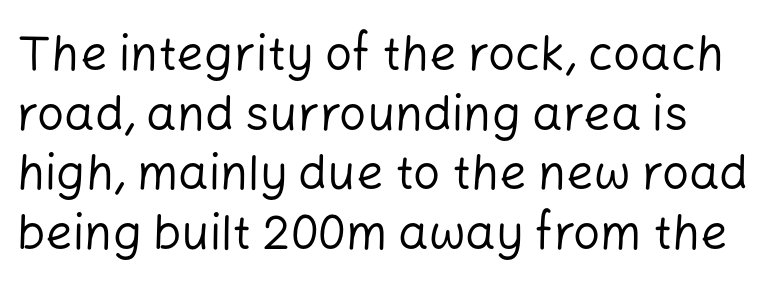
{"serif": "no", "italic": "no", "bold": "no", "weight": "regular", "width": "normal", "stroke_contrast": "low", "x_height": "medium", "monospaced": "no", "underline": "no", "align": "left", "line_spacing_ratio": 1.24, "letter_spacing": "normal", "letter_spacing_em": 0.0, "glyph_px": 48}
